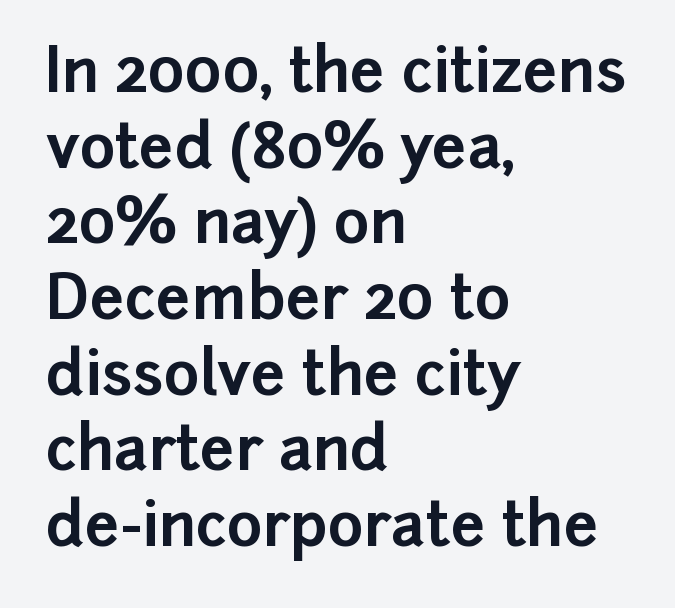
Short note: letters normally spaced. Rule under the text: the space is simply empty. The lettering stays uniformly vertical, giving the passage a roman look. Alignment: flush left. Heavy-handed strokes throughout: this text is bold.
